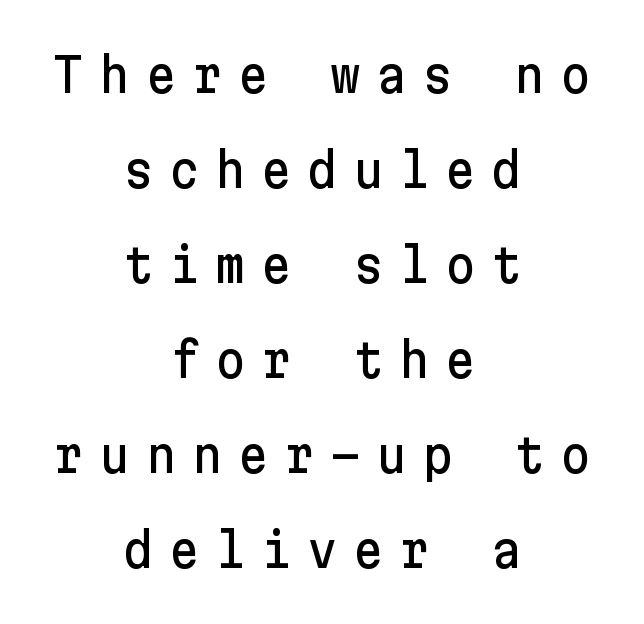
Q: Is the text italic (slanted)? A: No, it is upright.
Q: Is the typeface a serif or a sans-serif typeface? A: Sans-serif.
Q: Is the text underlined? A: No.
Q: How is the paragraph aligned? A: Centered.
Q: Is the spacing between letters normal or unusually wide? A: Unusually wide.
Q: Is the spacing between lines tight, normal or loose? A: Loose.
Q: Width (condensed, normal, or wide)? A: Normal.
Q: Stroke contrast? A: Low.
Q: x-height? A: Medium.
